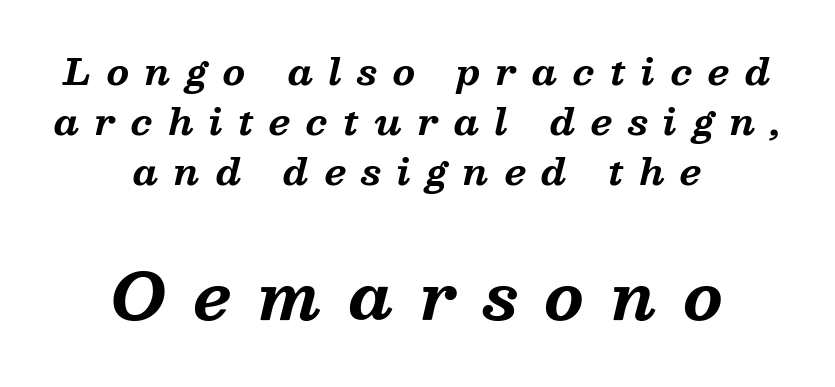
What kind of face is this? One with serifs. Characters are canted at an angle relative to the baseline's perpendicular. This sample has the flowing, uneven cadence of proportional lettering. The emphasis by scale lands on block number two, below. Unmarked baselines from the first word to the last.
